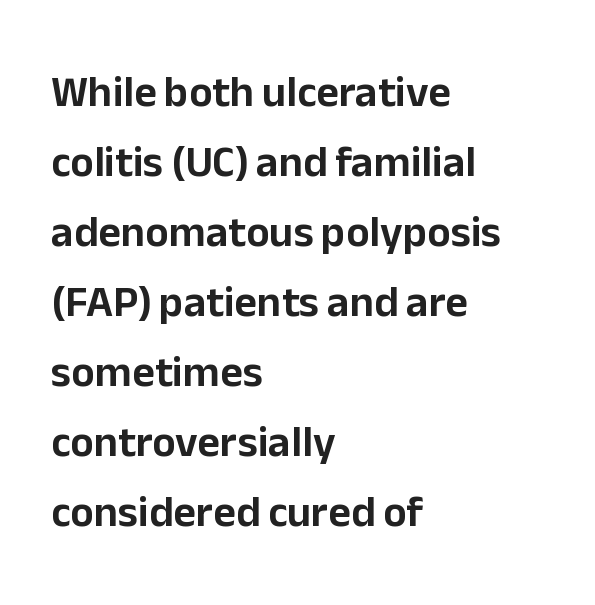
{"serif": "no", "italic": "no", "width": "normal", "stroke_contrast": "low", "x_height": "medium", "monospaced": "no", "underline": "no", "align": "left", "line_spacing": "normal", "line_spacing_ratio": 1.59, "letter_spacing": "normal", "letter_spacing_em": 0.0, "glyph_px": 44}
